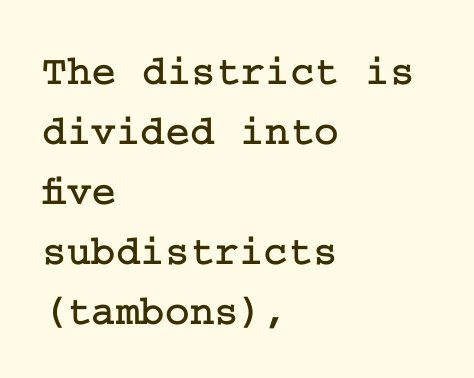
{"serif": "yes", "italic": "no", "width": "normal", "stroke_contrast": "low", "x_height": "medium", "underline": "no", "align": "left", "line_spacing": "normal", "line_spacing_ratio": 1.43, "letter_spacing": "normal", "letter_spacing_em": 0.0, "glyph_px": 42}
